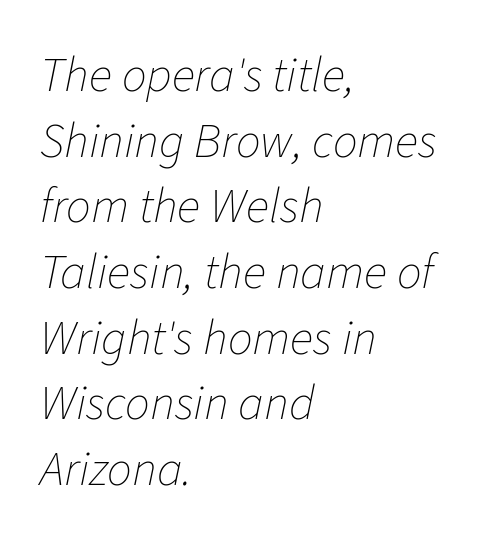
{"italic": "yes", "lean": "right", "slant_degrees": 11, "bold": "no", "weight": "thin", "width": "normal", "stroke_contrast": "low", "x_height": "medium", "monospaced": "no", "underline": "no", "align": "left", "line_spacing": "normal", "line_spacing_ratio": 1.34, "letter_spacing": "normal", "letter_spacing_em": 0.0, "glyph_px": 49}
